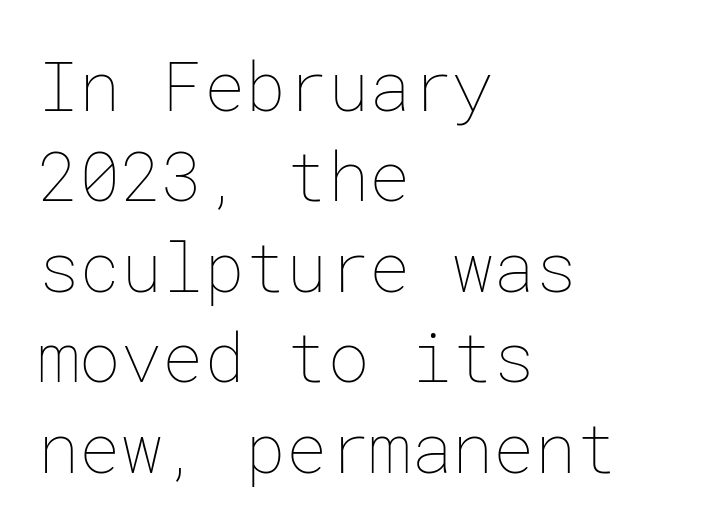
Q: Is the text bold? A: No.
Q: Is the text italic (slanted)? A: No, it is upright.
Q: Is the text underlined? A: No.
Q: How is the paragraph aligned? A: Left-aligned.
Q: Is the spacing between letters normal or unusually wide? A: Normal.
Q: Is the spacing between lines tight, normal or loose? A: Normal.
Q: Width (condensed, normal, or wide)? A: Normal.
Q: Stroke contrast? A: Low.
Q: x-height? A: Medium.
